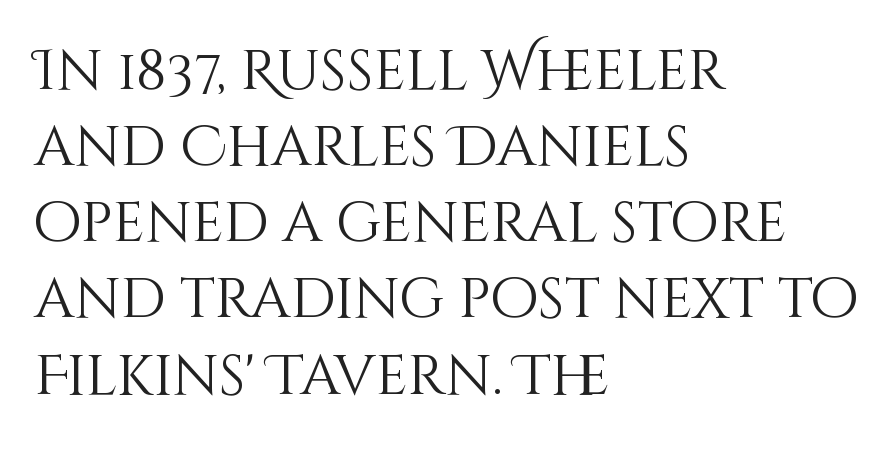
{"italic": "no", "bold": "no", "weight": "light", "width": "normal", "stroke_contrast": "medium", "x_height": "large", "monospaced": "no", "underline": "no", "align": "left", "line_spacing": "normal", "line_spacing_ratio": 1.36, "letter_spacing": "normal", "letter_spacing_em": 0.0, "glyph_px": 56}
